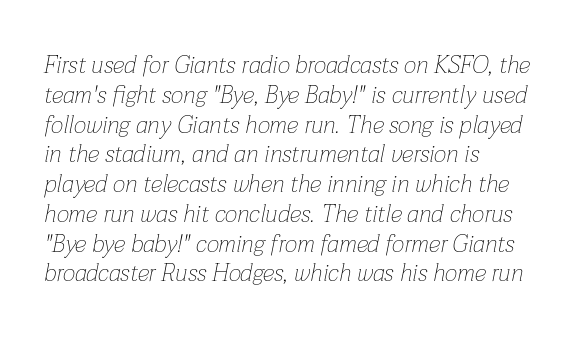
The image shows 24 px text type, italic (leaning right); set left-aligned, line spacing 1.24x, normal letter spacing, not underlined.
